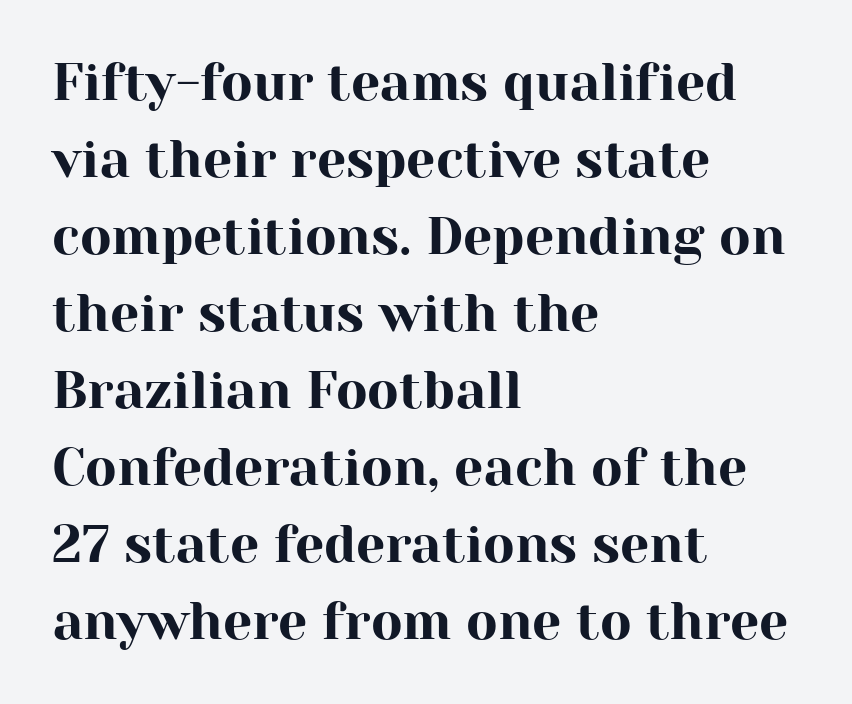
{"serif": "yes", "italic": "no", "width": "normal", "stroke_contrast": "high", "x_height": "medium", "monospaced": "no", "underline": "no", "align": "left", "line_spacing": "normal", "line_spacing_ratio": 1.48, "letter_spacing": "normal", "letter_spacing_em": 0.0, "glyph_px": 52}
